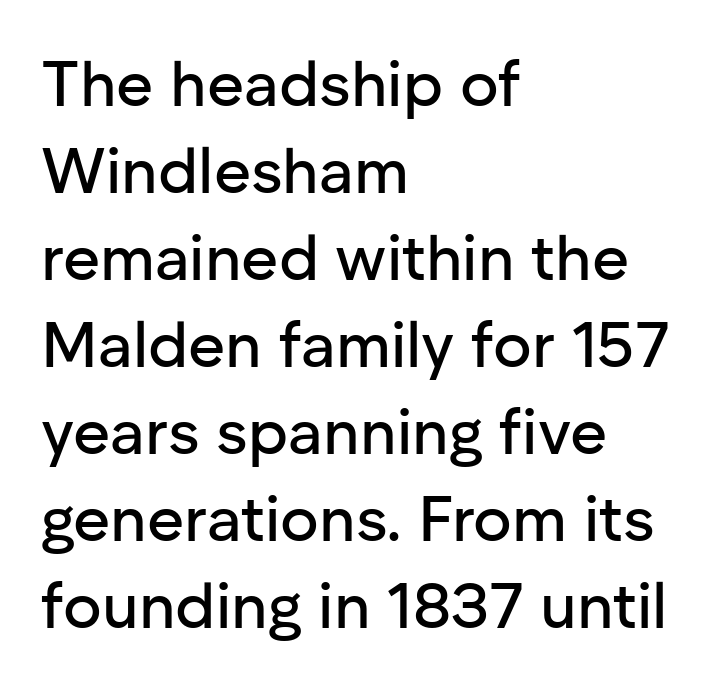
This rendering features lettering with no underline. Leading: standard. Classification — sans serif. The specimen reads as upright at a glance.
